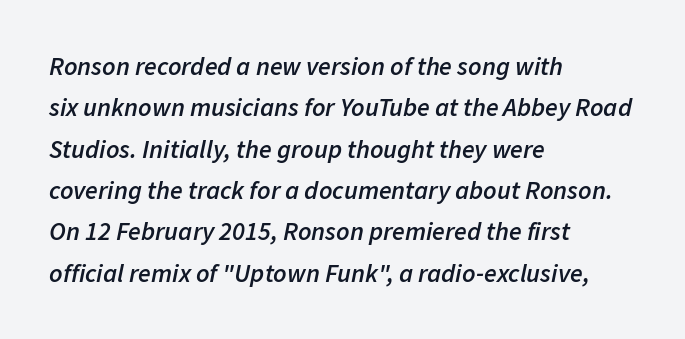
The image shows 26 px text type, italic (leaning right); set left-aligned, normal line spacing (1.59x), normal letter spacing, not underlined.
